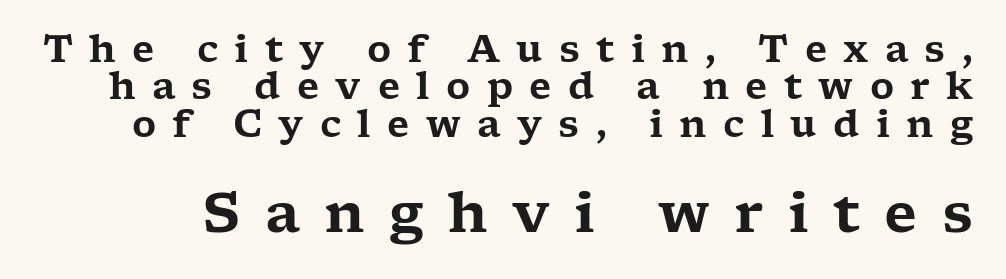
{"serif": "yes", "italic": "no", "width": "wide", "stroke_contrast": "low", "x_height": "medium", "monospaced": "no", "underline": "no", "line_spacing": "tight", "line_spacing_ratio": 1.01, "letter_spacing": "wide", "letter_spacing_em": 0.44, "larger_block": "second", "size_ratio": 1.49, "glyph_px": 55}
